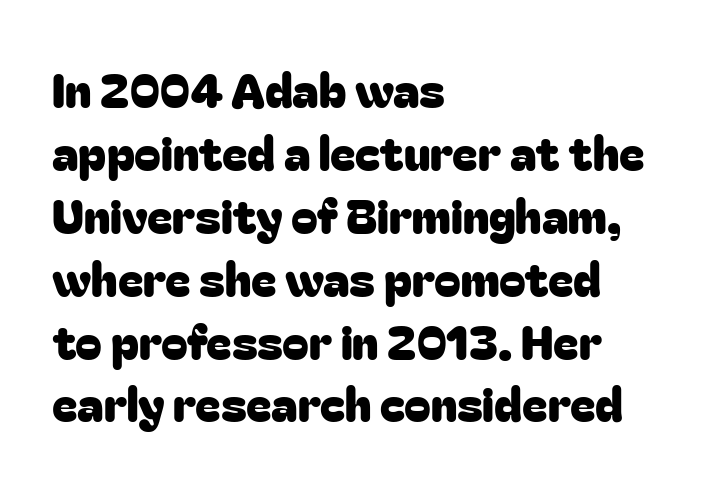
The font's upright variant was chosen for this text. This is sans-serif lettering, the kind often seen on screens and signage. The rendering uses a moderate line-height, typical for paragraphs. Reading down the block, your eye returns to a fixed left position each line. Unmarked baselines from the first word to the last.
